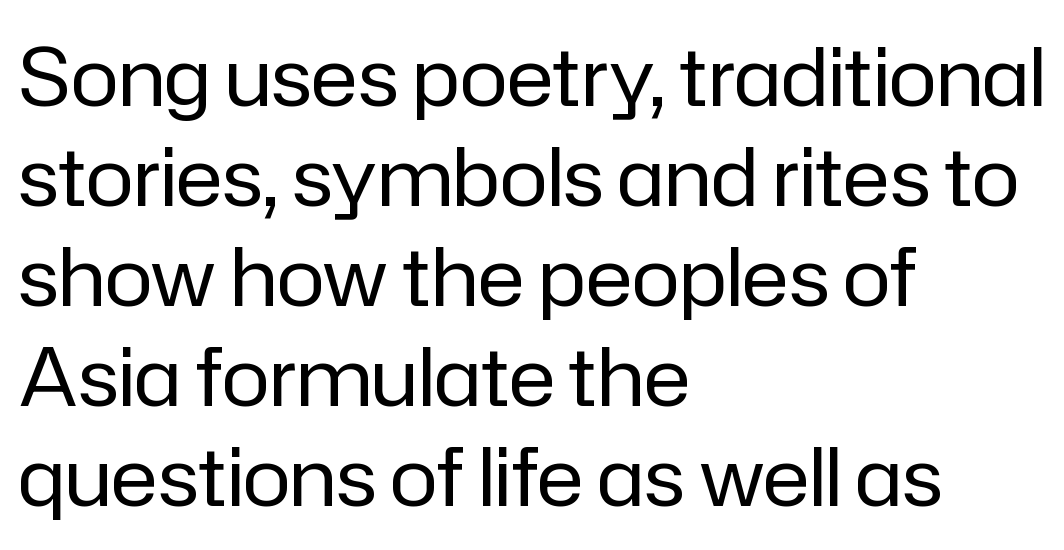
The image shows 80 px regular-weight sans-serif type, upright; set left-aligned, normal line spacing (1.25x), normal letter spacing, not underlined; low stroke contrast and a medium x-height.
